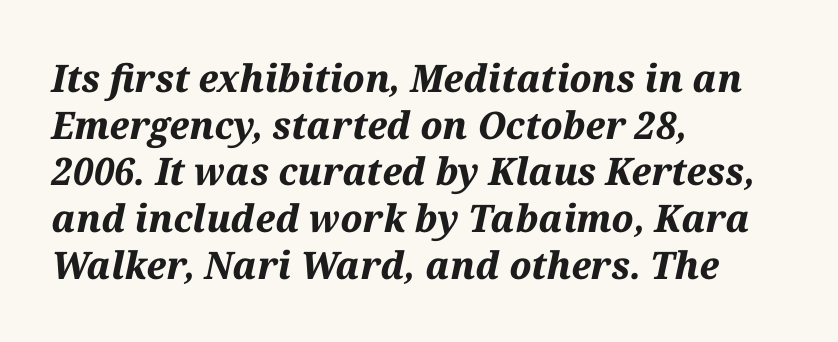
Q: Is the text bold? A: Yes.
Q: Is the text italic (slanted)? A: Yes, it leans right by about 12 degrees.
Q: Is the text underlined? A: No.
Q: How is the paragraph aligned? A: Left-aligned.
Q: Is the spacing between letters normal or unusually wide? A: Normal.
Q: Width (condensed, normal, or wide)? A: Normal.
Q: Stroke contrast? A: Medium.
Q: x-height? A: Medium.
Q: Monospaced? A: No.
